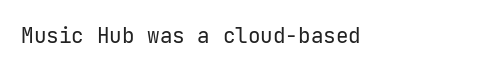
{"italic": "no", "bold": "no", "underline": "no", "letter_spacing": "normal", "letter_spacing_em": 0.0, "glyph_px": 21}
